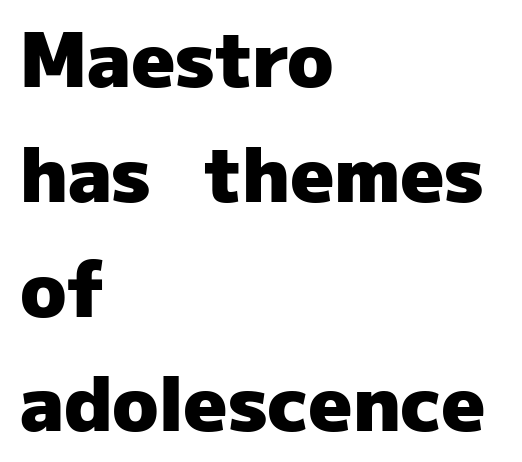
Horizontal bands of white between lines are of average thickness. Words appear dense and cohesive because spacing is normal. In terms of letterform style, serifs are entirely absent. If you drew a line through each stem, it would be perfectly vertical. The rendering uses a bold face; every stroke is thick and dark.
